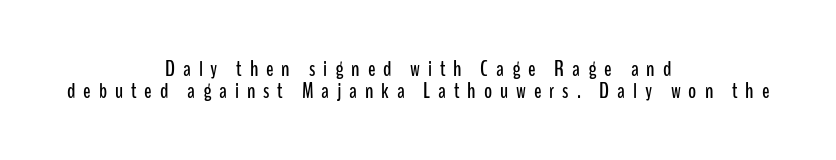
The image shows 22 px text type, upright; set centered, tight line spacing (0.98x), unusually wide letter spacing (+0.36 em), not underlined.
